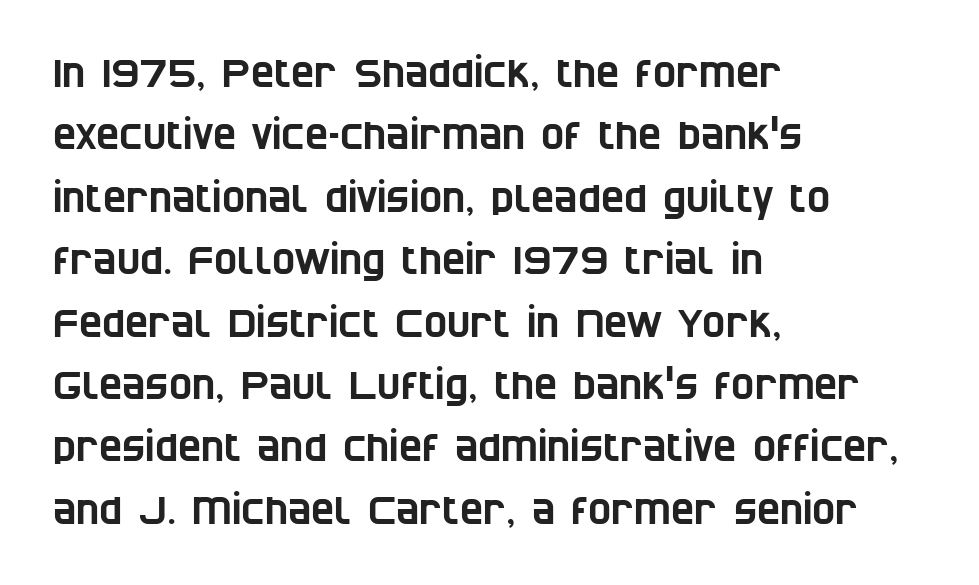
{"serif": "no", "width": "condensed", "stroke_contrast": "low", "x_height": "large", "monospaced": "no", "underline": "no", "align": "left", "line_spacing": "normal", "line_spacing_ratio": 1.6, "letter_spacing": "normal", "letter_spacing_em": 0.0, "glyph_px": 39}
